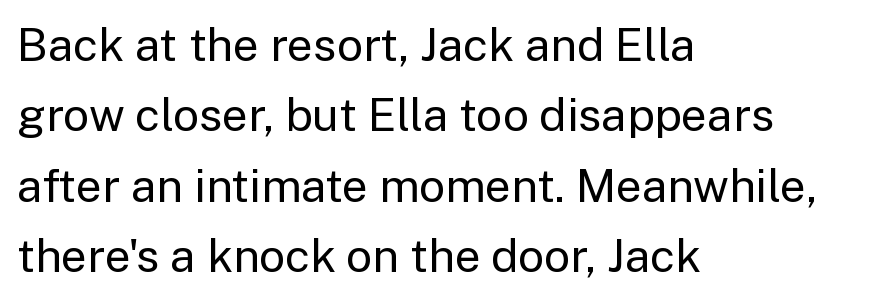
{"serif": "no", "italic": "no", "bold": "no", "weight": "regular", "width": "normal", "stroke_contrast": "low", "x_height": "medium", "monospaced": "no", "underline": "no", "align": "left", "line_spacing": "normal", "line_spacing_ratio": 1.53, "letter_spacing": "normal", "letter_spacing_em": 0.0, "glyph_px": 46}
